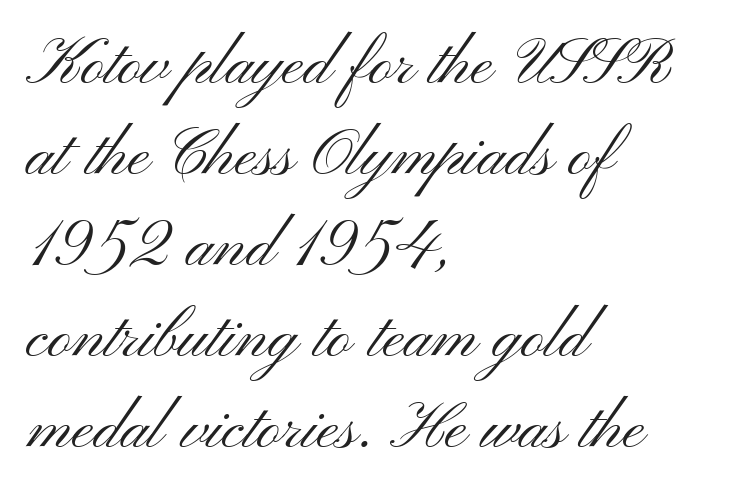
Evenly set lines give the paragraph a standard silhouette. These glyphs show unthickened strokes, regular width or finer. Proportional: the letters do not fall into vertical columns.
